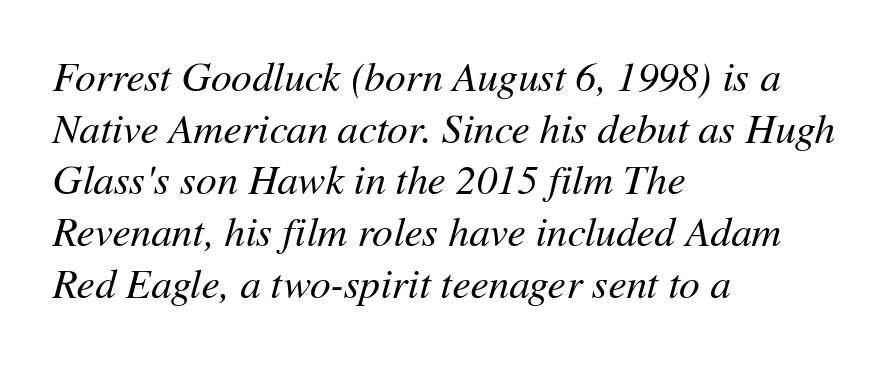
The image shows 41 px regular-weight type, italic (leaning right); set left-aligned, normal line spacing (1.26x), normal letter spacing, not underlined; medium stroke contrast and a medium x-height.
